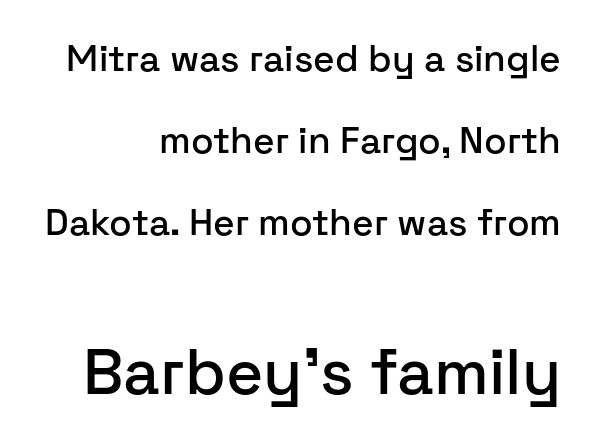
Q: Is the text italic (slanted)? A: No, it is upright.
Q: Is the typeface a serif or a sans-serif typeface? A: Sans-serif.
Q: Is the text underlined? A: No.
Q: How is the paragraph aligned? A: Right-aligned.
Q: Is the spacing between letters normal or unusually wide? A: Normal.
Q: Is the spacing between lines tight, normal or loose? A: Loose.
Q: Which block of text is set in a larger size, the first (top) or the second (bottom)? A: The second (bottom) one.
Q: Width (condensed, normal, or wide)? A: Normal.
Q: Stroke contrast? A: Low.
Q: x-height? A: Medium.
Q: Monospaced? A: No.
